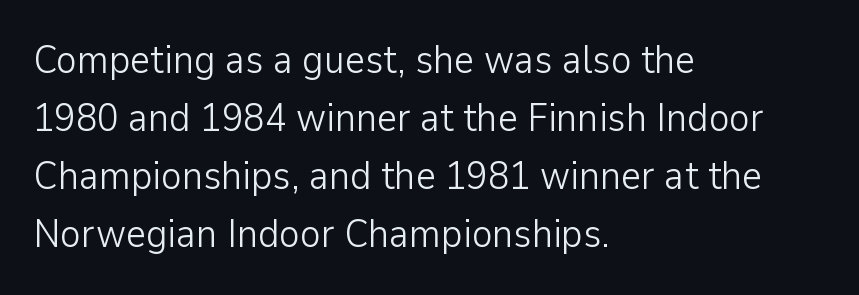
The image shows 39 px light sans-serif type, upright; set left-aligned, normal line spacing (1.49x), normal letter spacing, not underlined; low stroke contrast and a medium x-height.
